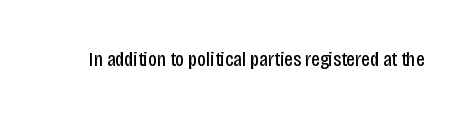
Q: Is the text bold? A: No.
Q: Is the text italic (slanted)? A: No, it is upright.
Q: Is the text underlined? A: No.
Q: Is the spacing between letters normal or unusually wide? A: Normal.
